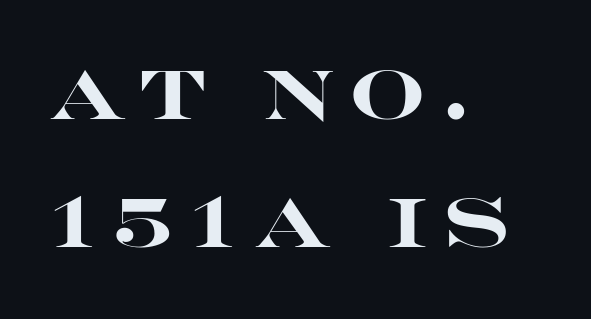
Q: Is the text bold? A: Yes.
Q: Is the text italic (slanted)? A: No, it is upright.
Q: Is the typeface a serif or a sans-serif typeface? A: Serif.
Q: Is the text underlined? A: No.
Q: How is the paragraph aligned? A: Left-aligned.
Q: Is the spacing between letters normal or unusually wide? A: Unusually wide.
Q: Width (condensed, normal, or wide)? A: Wide.
Q: Stroke contrast? A: High.
Q: x-height? A: Large.
Q: Monospaced? A: No.
